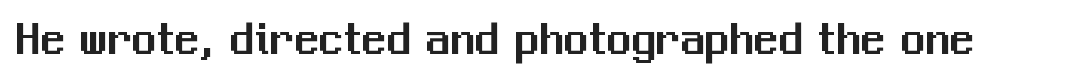
Q: Is the text italic (slanted)? A: No, it is upright.
Q: Is the typeface a serif or a sans-serif typeface? A: Sans-serif.
Q: Is the text underlined? A: No.
Q: Is the spacing between letters normal or unusually wide? A: Normal.
Q: Width (condensed, normal, or wide)? A: Normal.
Q: Stroke contrast? A: Medium.
Q: x-height? A: Medium.
Q: Monospaced? A: No.
